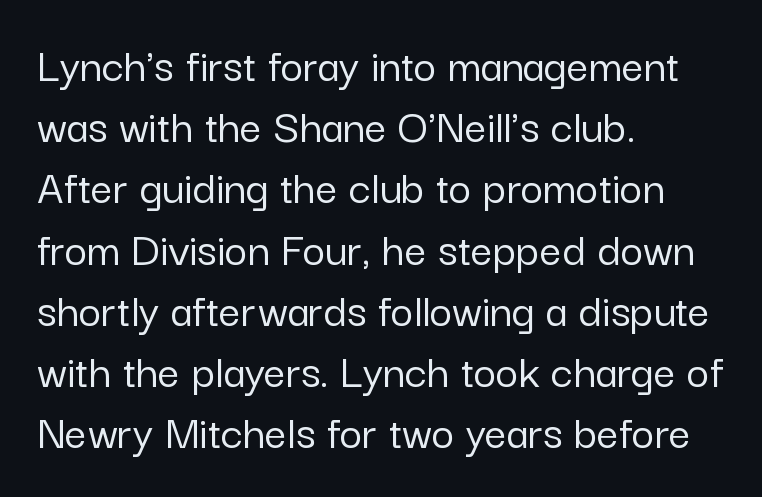
You can tell from the bare stems that sans-serif type was used. The block of text has a typical density, with ordinary space between rows. Honestly, the letter spacing is just normal — you wouldn't notice it. A typesetter would mark this as roman, not italic. The passage shown is typed in a proportional face where columns would drift.
